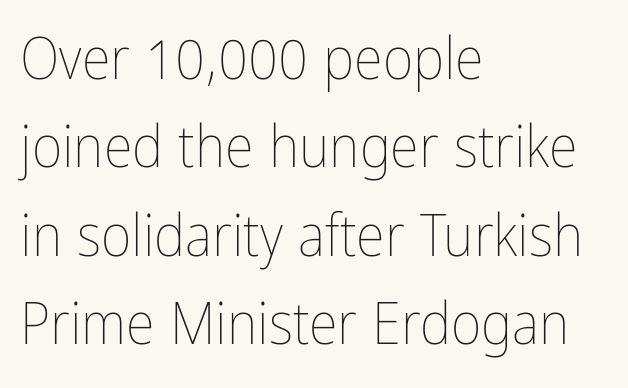
Note the varied advance widths — an 'i' is clearly narrower than an 'm'. Rule under the text: the space is simply empty. The passage is arranged the way most books set body copy — flush left. The lettering stays uniformly vertical, giving the passage a roman look.
